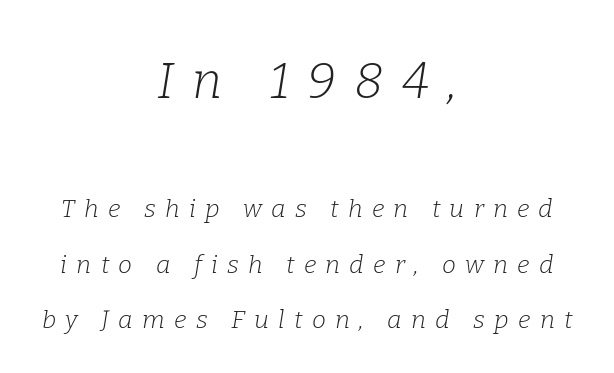
The image shows 50 px light serif type, italic (leaning right); set centered, loose line spacing (2.21x), unusually wide letter spacing (+0.37 em), not underlined; the first (top) block is 2.0x larger; low stroke contrast and a medium x-height.
